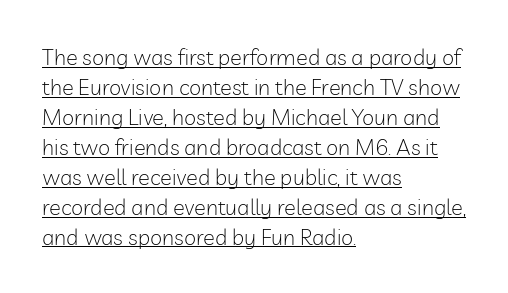
The image shows 22 px text type, upright; set left-aligned, normal line spacing (1.36x), normal letter spacing, underlined.
